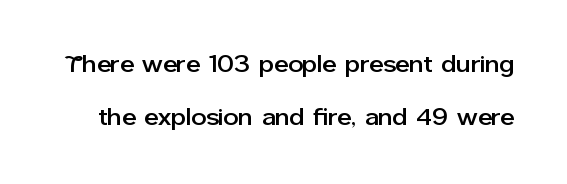
Q: Is the text italic (slanted)? A: No, it is upright.
Q: Is the text underlined? A: No.
Q: Is the spacing between letters normal or unusually wide? A: Normal.
Q: Is the spacing between lines tight, normal or loose? A: Loose.
